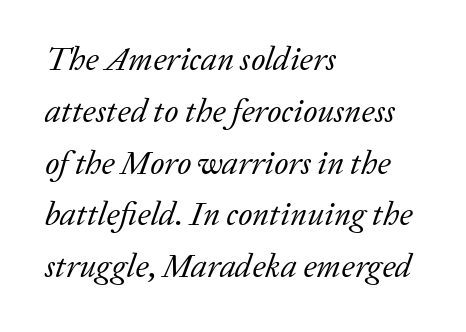
The rendering applies a slant to the glyphs. Standard letterfit; no display-style spreading of the glyphs. The leading is moderate, giving the passage an even texture. Font category for this specimen: serif. Counters stay open thanks to moderate or lighter strokes.
